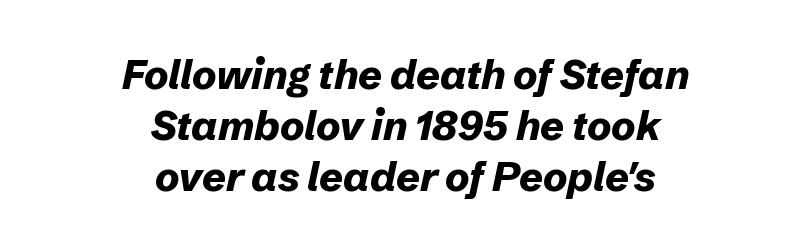
Q: Is the text bold? A: Yes.
Q: Is the text italic (slanted)? A: Yes, it leans right by about 12 degrees.
Q: Is the text underlined? A: No.
Q: How is the paragraph aligned? A: Centered.
Q: Is the spacing between letters normal or unusually wide? A: Normal.
Q: Width (condensed, normal, or wide)? A: Normal.
Q: Stroke contrast? A: Low.
Q: x-height? A: Medium.
Q: Monospaced? A: No.
